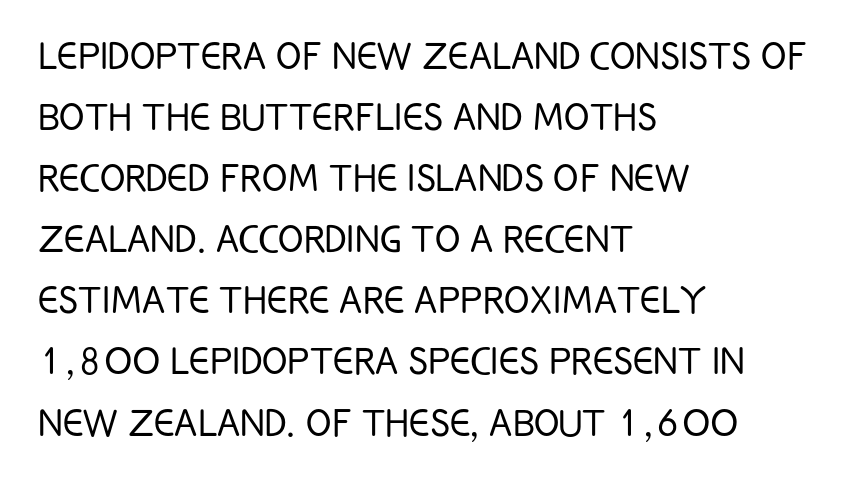
Words appear dense and cohesive because spacing is normal. Every stem runs plumb, perpendicular to the baseline. Is there much room between lines? A standard amount, neither cramped nor airy. The strokes carry an ordinary text weight at most. The glyphs are unaccompanied by any horizontal stroke below them.
